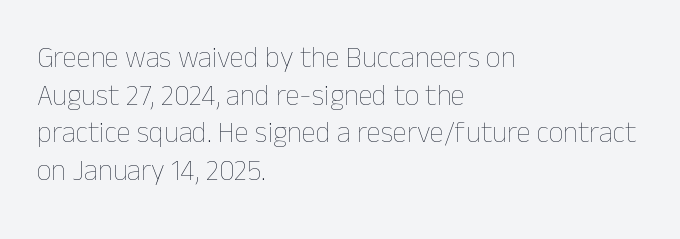
The image shows 29 px thin type, upright; set left-aligned, normal line spacing (1.3x), normal letter spacing, not underlined; low stroke contrast and a medium x-height.
